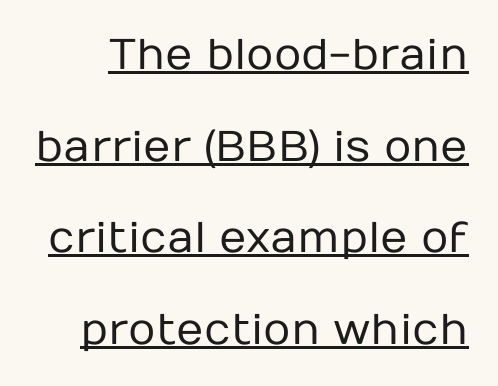
This sample uses an upright cut, with every glyph sitting square on the baseline. The block of text is sparse from top to bottom, with ample space between rows. Note the varied advance widths — an 'i' is clearly narrower than an 'm'. The string is rendered with underlining switched on.
